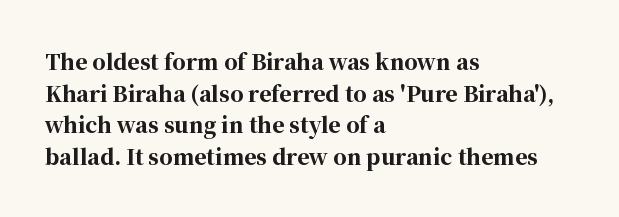
Q: Is the text bold? A: Yes.
Q: Is the text italic (slanted)? A: No, it is upright.
Q: Is the text underlined? A: No.
Q: How is the paragraph aligned? A: Left-aligned.
Q: Is the spacing between letters normal or unusually wide? A: Normal.
Q: Is the spacing between lines tight, normal or loose? A: Normal.
